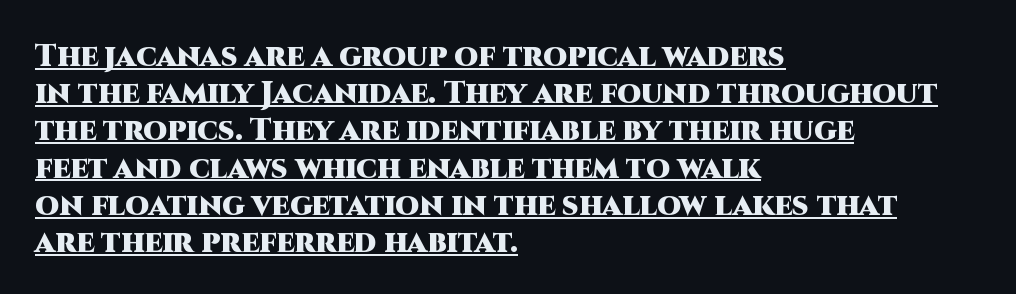
The image shows 31 px heavy sans-serif type, upright; set left-aligned, line spacing 1.2x, normal letter spacing, underlined; high stroke contrast and a large x-height.
